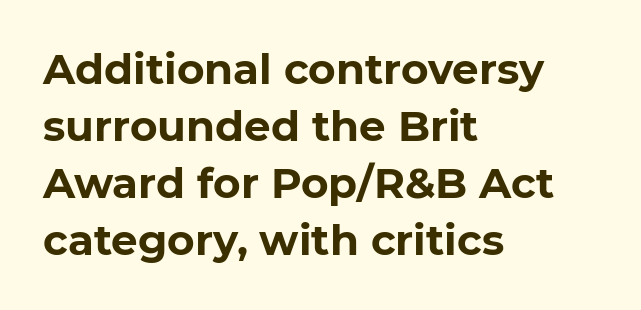
Q: Is the text bold? A: Yes.
Q: Is the text italic (slanted)? A: No, it is upright.
Q: Is the typeface a serif or a sans-serif typeface? A: Sans-serif.
Q: Is the text underlined? A: No.
Q: How is the paragraph aligned? A: Left-aligned.
Q: Is the spacing between letters normal or unusually wide? A: Normal.
Q: Is the spacing between lines tight, normal or loose? A: Normal.
Q: Width (condensed, normal, or wide)? A: Normal.
Q: Stroke contrast? A: Low.
Q: x-height? A: Medium.
Q: Monospaced? A: No.
